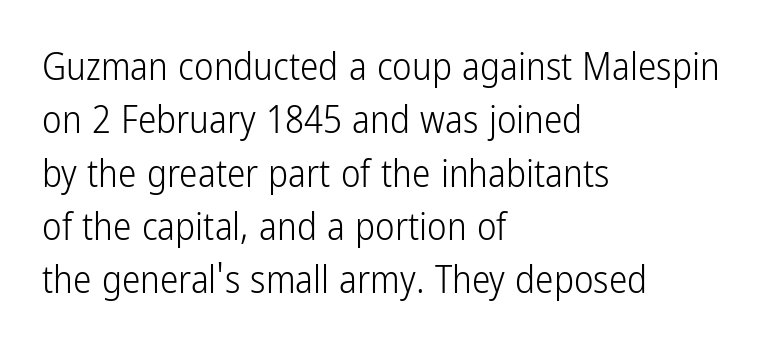
Q: Is the text bold? A: No.
Q: Is the text italic (slanted)? A: No, it is upright.
Q: Is the typeface a serif or a sans-serif typeface? A: Sans-serif.
Q: Is the text underlined? A: No.
Q: How is the paragraph aligned? A: Left-aligned.
Q: Is the spacing between letters normal or unusually wide? A: Normal.
Q: Is the spacing between lines tight, normal or loose? A: Normal.
Q: Width (condensed, normal, or wide)? A: Condensed.
Q: Stroke contrast? A: Low.
Q: x-height? A: Medium.
Q: Monospaced? A: No.
